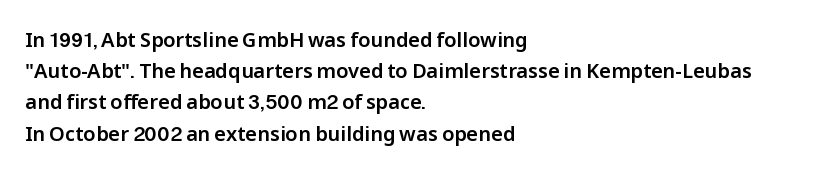
The image shows 20 px text type, upright; set left-aligned, normal line spacing (1.56x), normal letter spacing, not underlined.
